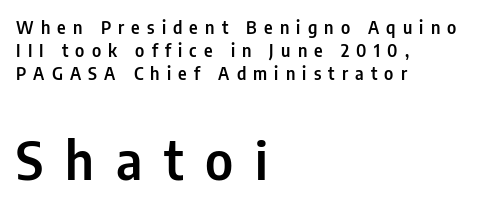
{"serif": "no", "italic": "no", "width": "condensed", "stroke_contrast": "low", "x_height": "medium", "monospaced": "no", "underline": "no", "align": "left", "line_spacing": "normal", "line_spacing_ratio": 1.35, "letter_spacing": "wide", "letter_spacing_em": 0.42, "larger_block": "second", "size_ratio": 3.06, "glyph_px": 52}
